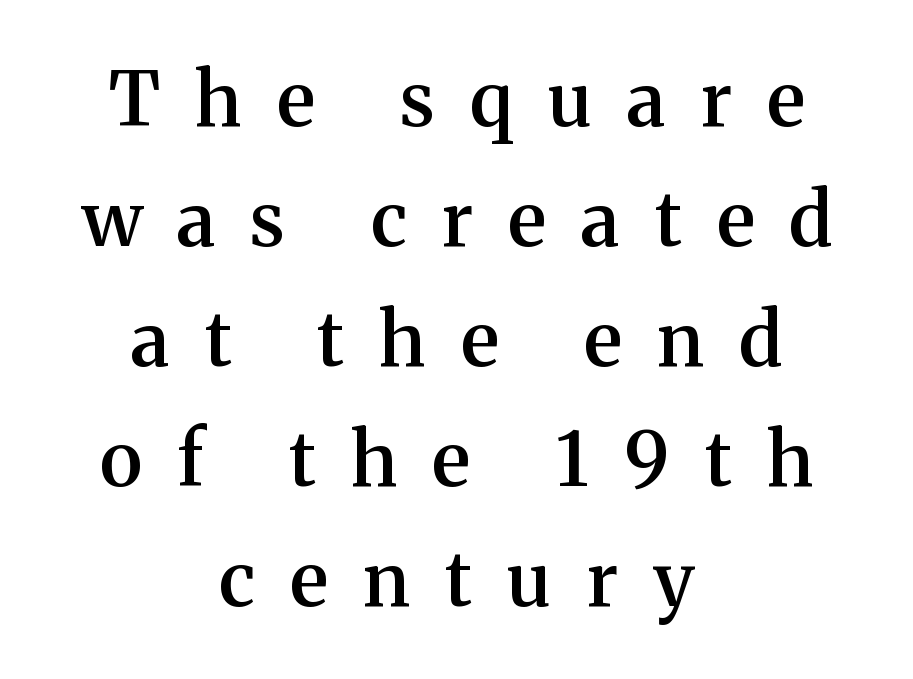
Characters follow at a spacing far wider than the type designer built in. In CSS terms this would be text-align: center. Characters remain perfectly vertical along every line. Leading: standard.
